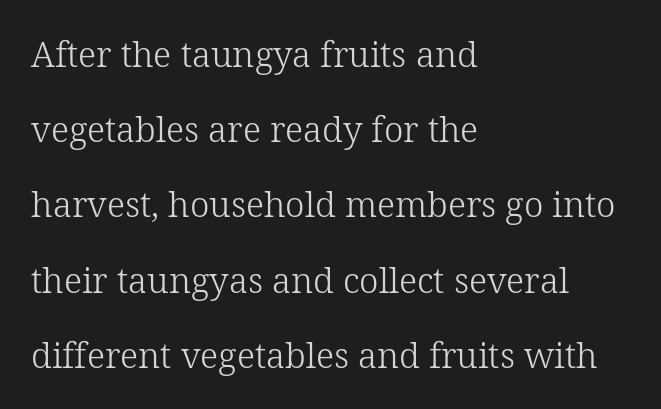
The image shows 35 px light serif type, upright; set left-aligned, loose line spacing (2.15x), normal letter spacing, not underlined; low stroke contrast and a medium x-height.
